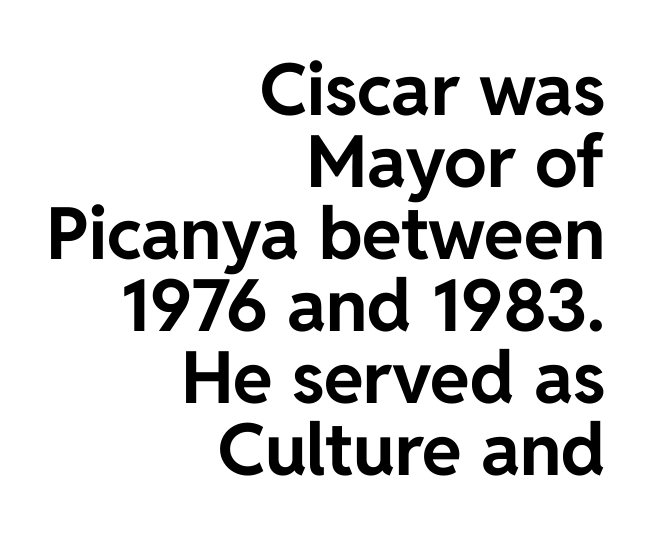
{"serif": "no", "italic": "no", "bold": "yes", "weight": "bold", "width": "normal", "stroke_contrast": "low", "x_height": "medium", "monospaced": "no", "underline": "no", "align": "right", "line_spacing": "tight", "line_spacing_ratio": 1.0, "letter_spacing": "normal", "letter_spacing_em": 0.0, "glyph_px": 72}
